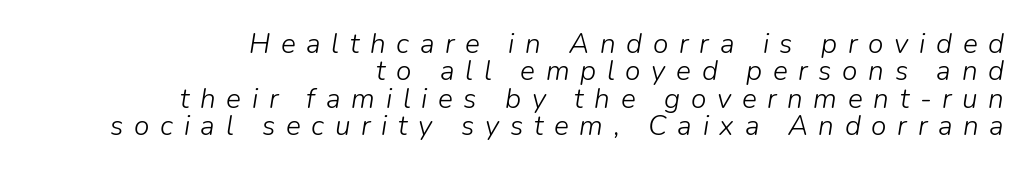
{"italic": "yes", "lean": "right", "slant_degrees": 9, "bold": "no", "weight": "light", "width": "normal", "stroke_contrast": "low", "x_height": "medium", "monospaced": "no", "underline": "no", "align": "right", "line_spacing": "tight", "line_spacing_ratio": 0.98, "letter_spacing": "wide", "letter_spacing_em": 0.38, "glyph_px": 28}
